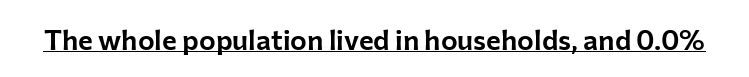
Q: Is the text italic (slanted)? A: No, it is upright.
Q: Is the typeface a serif or a sans-serif typeface? A: Sans-serif.
Q: Is the text underlined? A: Yes.
Q: Is the spacing between letters normal or unusually wide? A: Normal.
Q: Width (condensed, normal, or wide)? A: Normal.
Q: Stroke contrast? A: Low.
Q: x-height? A: Medium.
Q: Monospaced? A: No.
